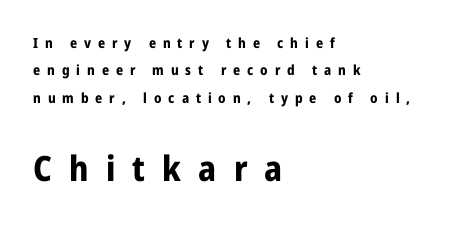
{"serif": "no", "italic": "no", "bold": "yes", "weight": "bold", "width": "condensed", "stroke_contrast": "low", "x_height": "medium", "monospaced": "no", "underline": "no", "align": "left", "line_spacing": "loose", "line_spacing_ratio": 1.96, "letter_spacing": "wide", "letter_spacing_em": 0.49, "larger_block": "second", "size_ratio": 2.5, "glyph_px": 35}
